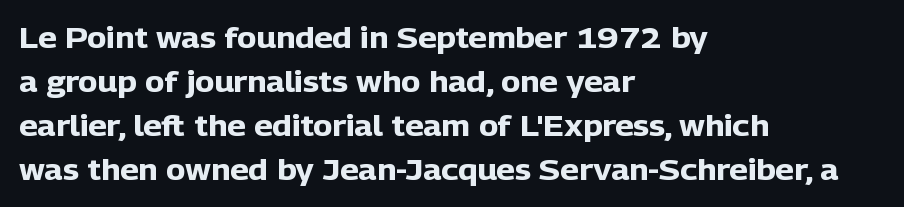
{"serif": "no", "italic": "no", "bold": "yes", "weight": "heavy", "width": "normal", "stroke_contrast": "low", "x_height": "medium", "monospaced": "no", "underline": "no", "align": "left", "line_spacing": "normal", "line_spacing_ratio": 1.52, "letter_spacing": "normal", "letter_spacing_em": 0.0, "glyph_px": 29}
